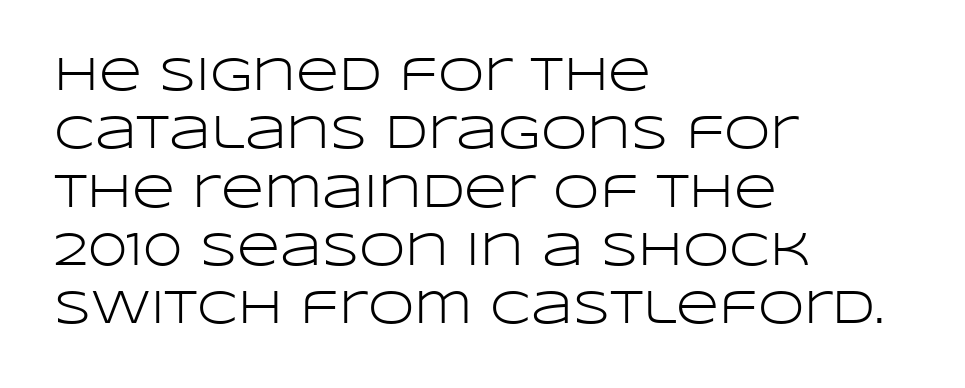
The image shows 47 px light, wide sans-serif type, upright; set left-aligned, line spacing 1.24x, normal letter spacing, not underlined; low stroke contrast and a large x-height.
